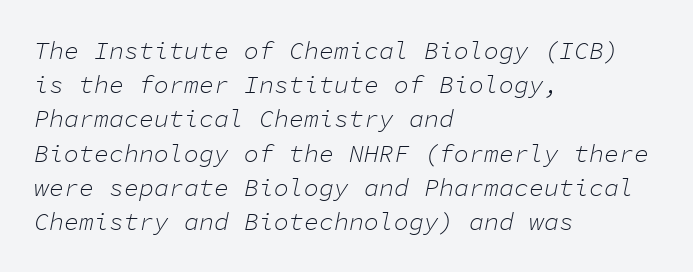
The image shows 25 px text type, italic (leaning right); set left-aligned, normal line spacing (1.37x), normal letter spacing, not underlined.
